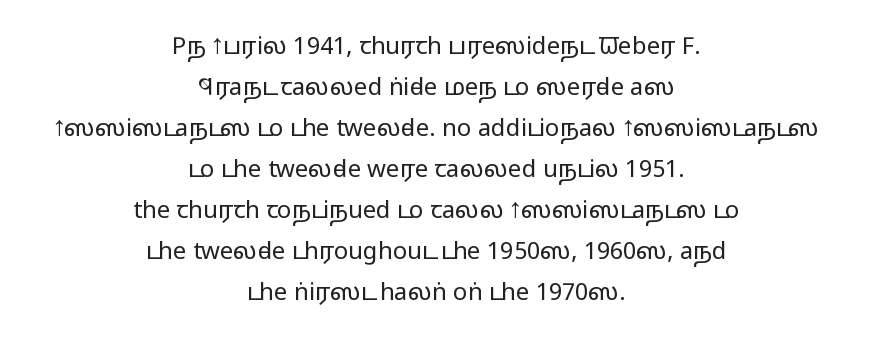
The image shows 24 px text type, upright; set centered, line spacing 1.71x, normal letter spacing, not underlined.
